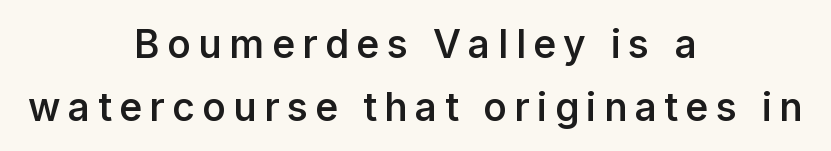
Q: Is the text bold? A: Semi-bold.
Q: Is the text italic (slanted)? A: No, it is upright.
Q: Is the typeface a serif or a sans-serif typeface? A: Sans-serif.
Q: Is the text underlined? A: No.
Q: How is the paragraph aligned? A: Centered.
Q: Is the spacing between lines tight, normal or loose? A: Normal.
Q: Width (condensed, normal, or wide)? A: Normal.
Q: Stroke contrast? A: Low.
Q: x-height? A: Medium.
Q: Monospaced? A: No.
